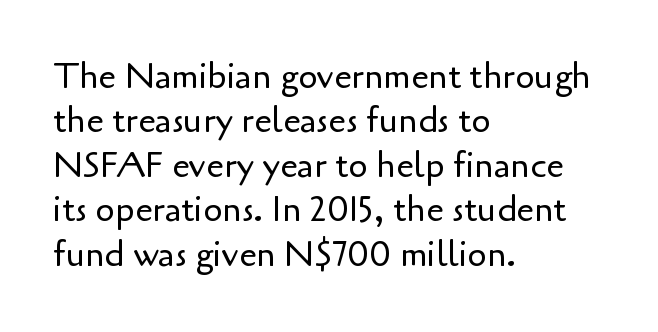
Letters have the restrained weight of plain body copy at most. Between one letter and the next there's only the usual sliver of space. Reading down the block, your eye returns to a fixed left position each line. Character widths vary here, with narrow letters taking less room than wide ones. The designer went with a sans here, leaving each stem footless.
